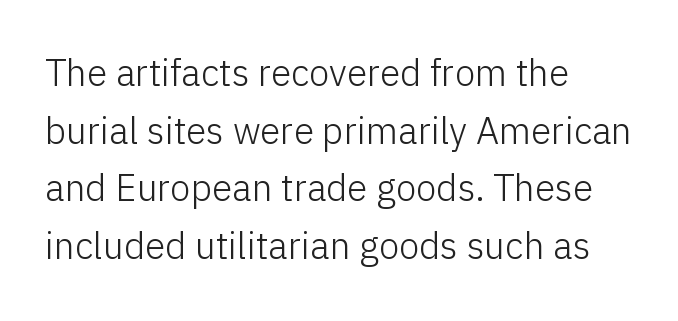
The image shows 37 px light sans-serif type, upright; set left-aligned, normal line spacing (1.56x), normal letter spacing, not underlined; low stroke contrast and a medium x-height.
